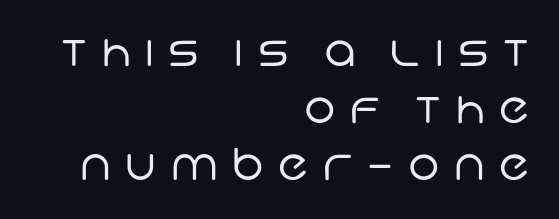
The image shows 44 px regular-weight sans-serif type; set right-aligned, normal line spacing (1.29x), unusually wide letter spacing (+0.33 em), not underlined; low stroke contrast and a large x-height.
